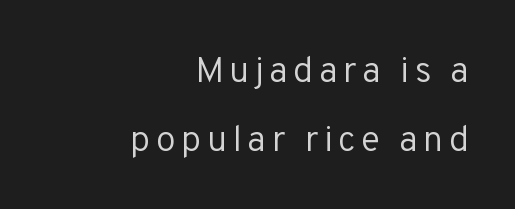
Q: Is the text bold? A: No.
Q: Is the text italic (slanted)? A: No, it is upright.
Q: Is the typeface a serif or a sans-serif typeface? A: Sans-serif.
Q: Is the text underlined? A: No.
Q: How is the paragraph aligned? A: Right-aligned.
Q: Is the spacing between lines tight, normal or loose? A: Loose.
Q: Width (condensed, normal, or wide)? A: Normal.
Q: Stroke contrast? A: Low.
Q: x-height? A: Medium.
Q: Monospaced? A: No.
